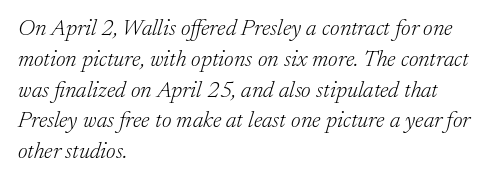
The image shows 23 px text type, italic (leaning right); set left-aligned, normal line spacing (1.34x), normal letter spacing, not underlined.
